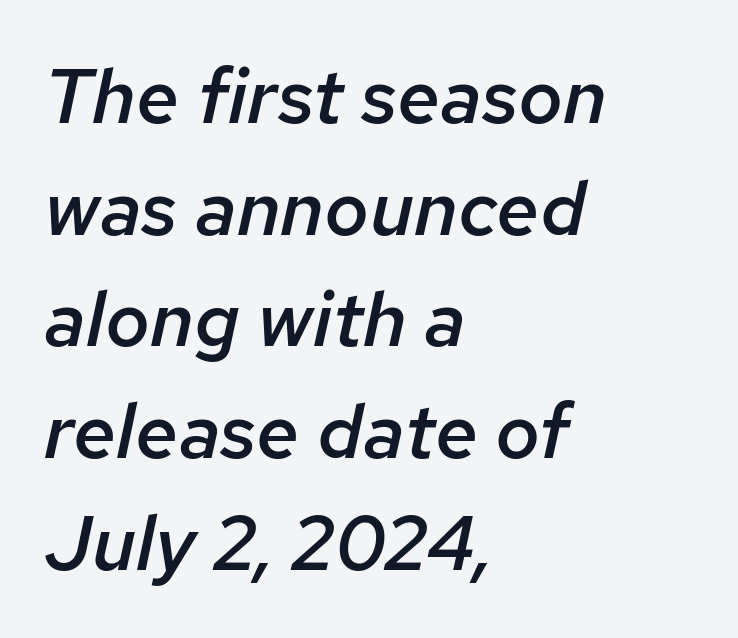
Q: Is the text bold? A: Semi-bold.
Q: Is the text italic (slanted)? A: Yes, it leans right by about 12 degrees.
Q: Is the text underlined? A: No.
Q: How is the paragraph aligned? A: Left-aligned.
Q: Is the spacing between letters normal or unusually wide? A: Normal.
Q: Is the spacing between lines tight, normal or loose? A: Normal.
Q: Width (condensed, normal, or wide)? A: Normal.
Q: Stroke contrast? A: Low.
Q: x-height? A: Medium.
Q: Monospaced? A: No.
